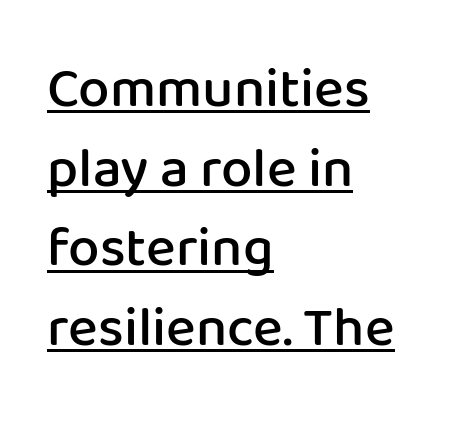
{"serif": "no", "italic": "no", "bold": "semi", "weight": "semibold", "width": "normal", "stroke_contrast": "low", "x_height": "medium", "monospaced": "no", "underline": "yes", "align": "left", "line_spacing": "normal", "line_spacing_ratio": 1.42, "letter_spacing": "normal", "letter_spacing_em": 0.0, "glyph_px": 56}
